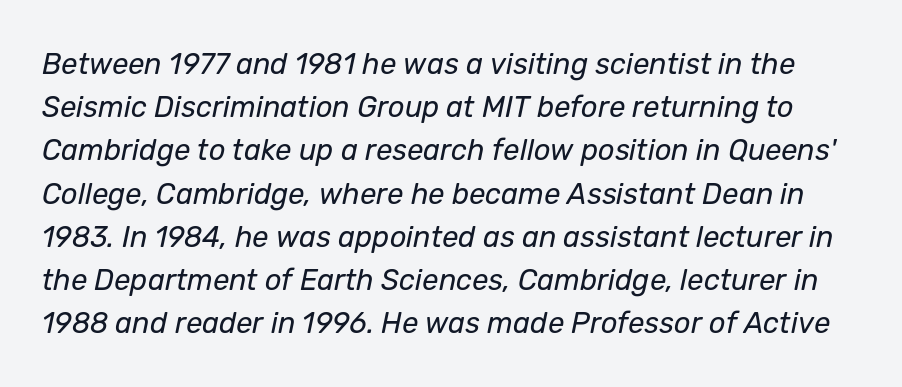
The image shows 29 px regular-weight type, italic (leaning right); set normal line spacing (1.49x), normal letter spacing, not underlined; low stroke contrast and a medium x-height.
